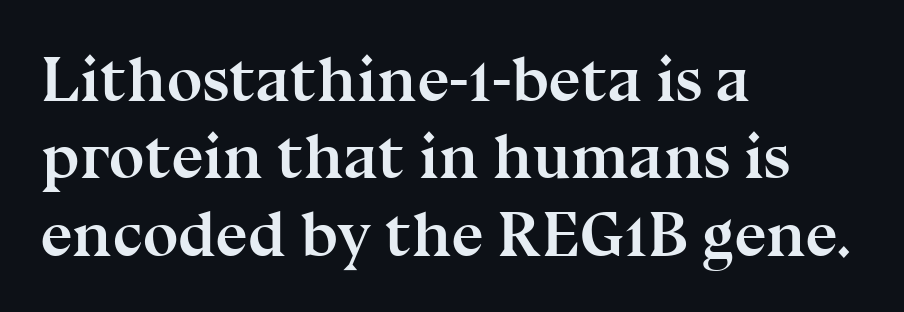
The image shows 64 px semibold serif type, upright; set left-aligned, line spacing 1.21x, normal letter spacing, not underlined; medium stroke contrast and a medium x-height.
